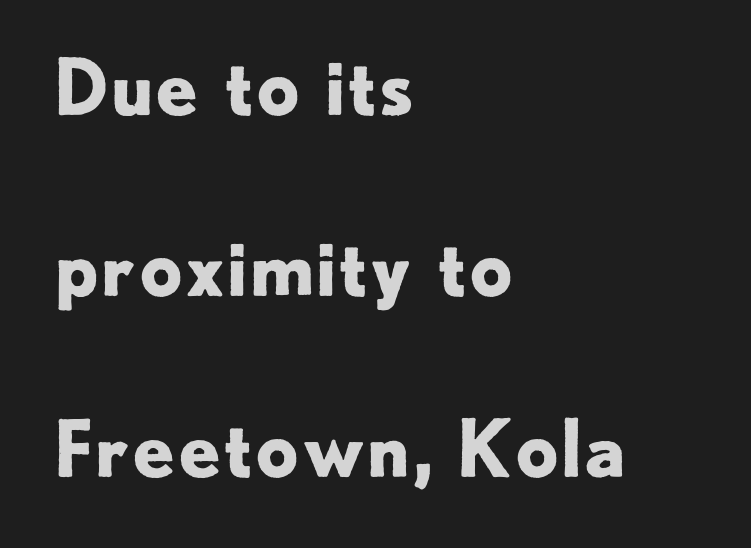
The image shows 77 px bold sans-serif type, upright; set left-aligned, loose line spacing (2.35x), normal letter spacing, not underlined; low stroke contrast and a small x-height.
